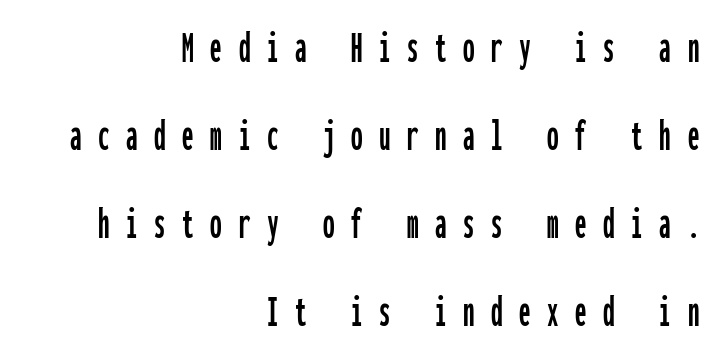
Q: Is the text italic (slanted)? A: No, it is upright.
Q: Is the typeface a serif or a sans-serif typeface? A: Sans-serif.
Q: Is the text underlined? A: No.
Q: How is the paragraph aligned? A: Right-aligned.
Q: Is the spacing between letters normal or unusually wide? A: Unusually wide.
Q: Is the spacing between lines tight, normal or loose? A: Loose.
Q: Width (condensed, normal, or wide)? A: Condensed.
Q: Stroke contrast? A: Low.
Q: x-height? A: Medium.
Q: Monospaced? A: Yes.
